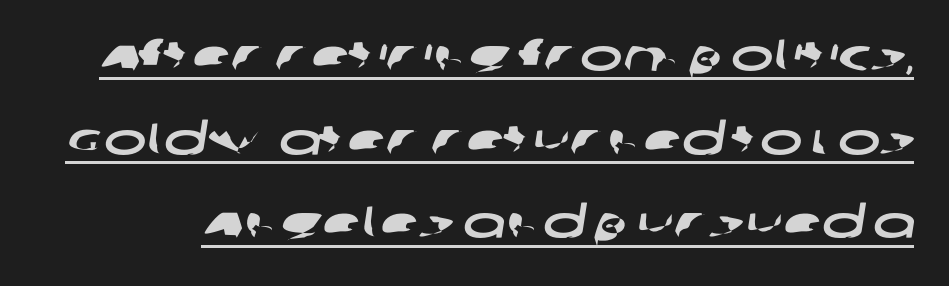
Q: Is the typeface a serif or a sans-serif typeface? A: Sans-serif.
Q: Is the text underlined? A: Yes.
Q: Is the spacing between letters normal or unusually wide? A: Normal.
Q: Width (condensed, normal, or wide)? A: Wide.
Q: Stroke contrast? A: Low.
Q: x-height? A: Large.
Q: Monospaced? A: No.
